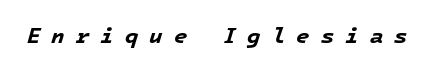
Q: Is the text bold? A: Yes.
Q: Is the text italic (slanted)? A: Yes, it leans right by about 16 degrees.
Q: Is the text underlined? A: No.
Q: Is the spacing between letters normal or unusually wide? A: Unusually wide.
